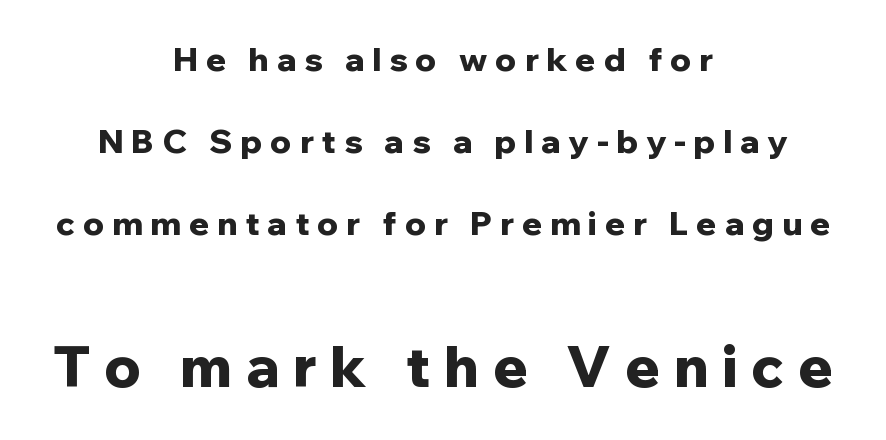
{"serif": "no", "italic": "no", "bold": "yes", "weight": "bold", "width": "normal", "stroke_contrast": "low", "x_height": "medium", "monospaced": "no", "underline": "no", "align": "center", "line_spacing": "loose", "line_spacing_ratio": 2.49, "letter_spacing": "wide", "letter_spacing_em": 0.24, "larger_block": "second", "size_ratio": 1.73, "glyph_px": 57}
